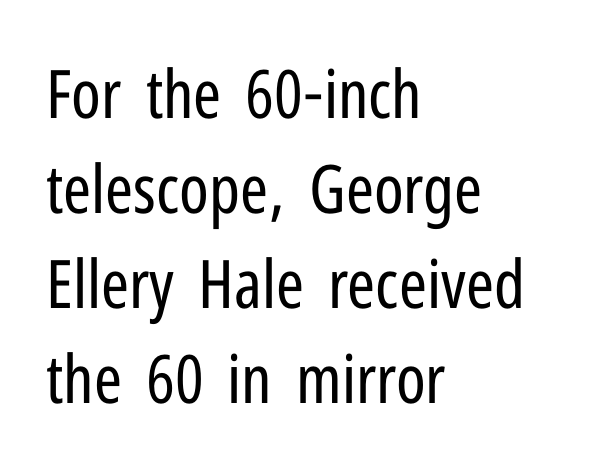
Q: Is the text bold? A: No.
Q: Is the text italic (slanted)? A: No, it is upright.
Q: Is the typeface a serif or a sans-serif typeface? A: Sans-serif.
Q: Is the text underlined? A: No.
Q: How is the paragraph aligned? A: Left-aligned.
Q: Is the spacing between letters normal or unusually wide? A: Normal.
Q: Is the spacing between lines tight, normal or loose? A: Normal.
Q: Width (condensed, normal, or wide)? A: Condensed.
Q: Stroke contrast? A: Low.
Q: x-height? A: Medium.
Q: Monospaced? A: No.
